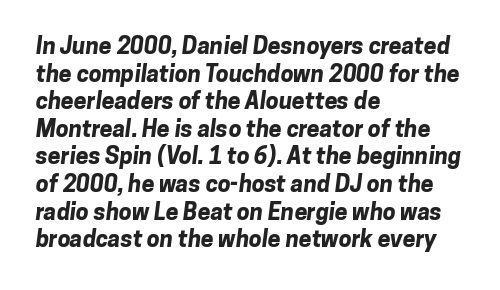
The image shows 23 px bold type; set left-aligned, line spacing 1.2x, normal letter spacing, not underlined.
